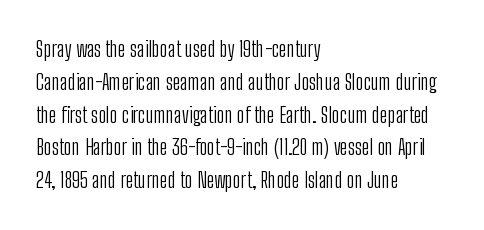
Q: Is the text bold? A: No.
Q: Is the text italic (slanted)? A: No, it is upright.
Q: Is the text underlined? A: No.
Q: How is the paragraph aligned? A: Left-aligned.
Q: Is the spacing between letters normal or unusually wide? A: Normal.
Q: Is the spacing between lines tight, normal or loose? A: Normal.
